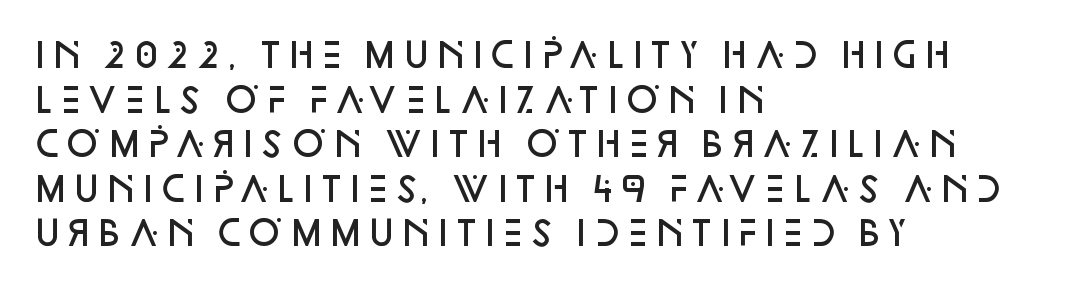
Q: Is the text bold? A: Semi-bold.
Q: Is the text italic (slanted)? A: No, it is upright.
Q: Is the typeface a serif or a sans-serif typeface? A: Sans-serif.
Q: Is the text underlined? A: No.
Q: How is the paragraph aligned? A: Left-aligned.
Q: Is the spacing between letters normal or unusually wide? A: Normal.
Q: Is the spacing between lines tight, normal or loose? A: Normal.
Q: Width (condensed, normal, or wide)? A: Normal.
Q: Stroke contrast? A: Low.
Q: x-height? A: Large.
Q: Monospaced? A: No.
